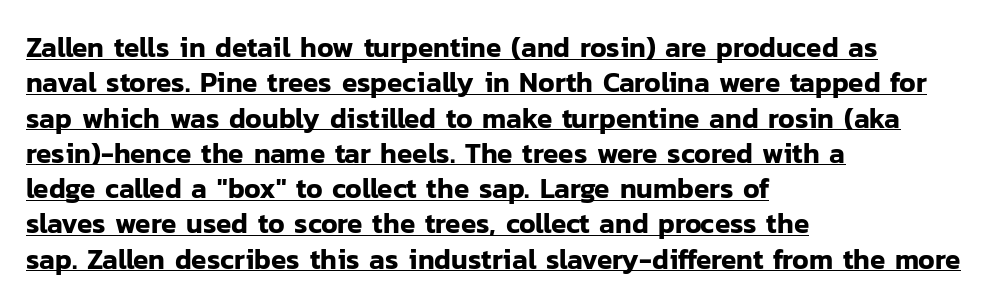
Q: Is the text italic (slanted)? A: No, it is upright.
Q: Is the typeface a serif or a sans-serif typeface? A: Sans-serif.
Q: Is the text underlined? A: Yes.
Q: How is the paragraph aligned? A: Left-aligned.
Q: Is the spacing between letters normal or unusually wide? A: Normal.
Q: Is the spacing between lines tight, normal or loose? A: Normal.
Q: Width (condensed, normal, or wide)? A: Normal.
Q: Stroke contrast? A: Low.
Q: x-height? A: Medium.
Q: Monospaced? A: No.
